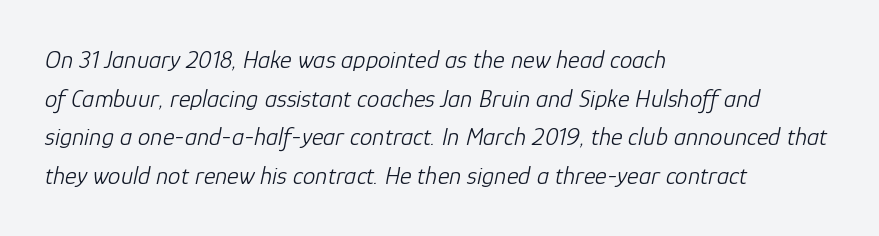
The image shows 25 px text type, italic (leaning right); set left-aligned, normal line spacing (1.55x), normal letter spacing, not underlined.
